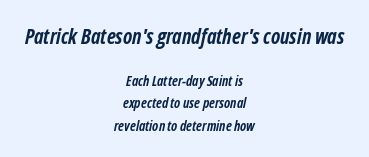
One glance says typical: line gaps are just what's usual. You'd pick this weight for a headline — it's a proper bold. Leftover space on each line is divided equally before and after the words. Standard letterfit; no display-style spreading of the glyphs. Compare the two chunks: the upper has the greater cap height.
